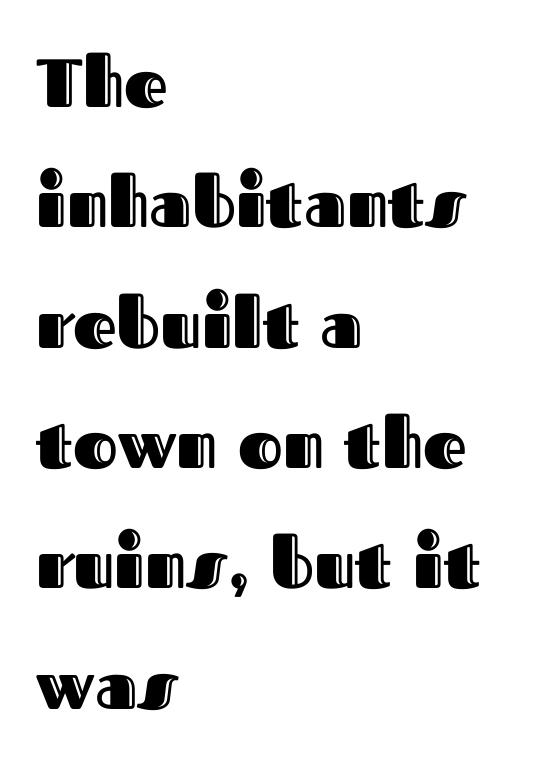
The font's upright variant was chosen for this text. Lines of text with bare space underneath. The rendering uses natural spacing where letterforms have individual widths. There is no visible air inserted between adjacent glyphs. The paragraph shown leans on its left margin.
